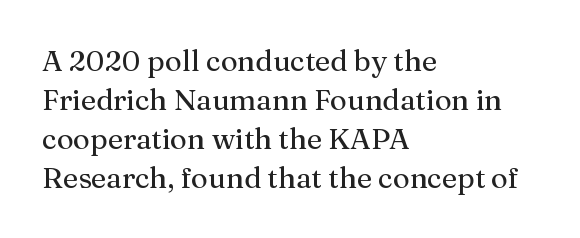
The image shows 29 px serif type, upright; set left-aligned, normal line spacing (1.34x), normal letter spacing, not underlined; medium stroke contrast and a medium x-height.
